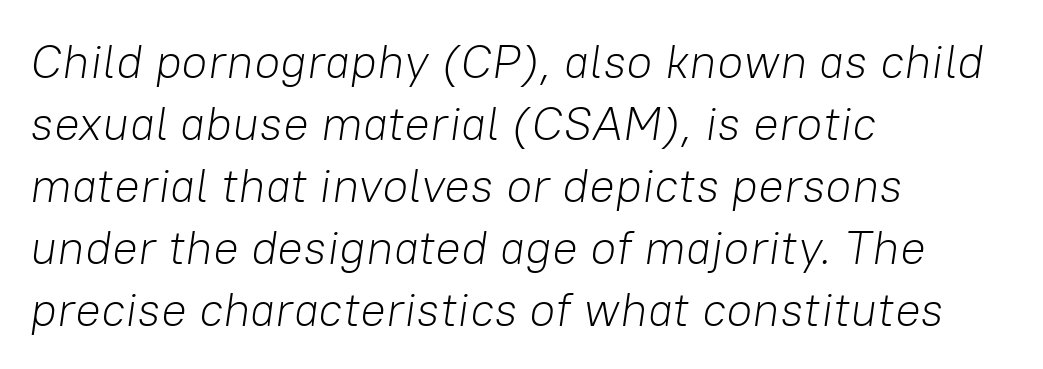
The image shows 48 px light type, italic (leaning right); set left-aligned, normal line spacing (1.29x), normal letter spacing, not underlined; low stroke contrast and a medium x-height.
